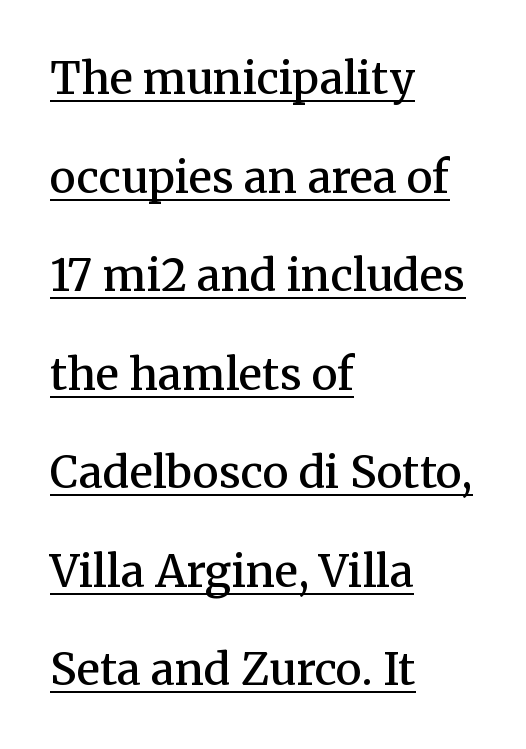
The image shows 44 px semibold serif type, upright; set left-aligned, loose line spacing (2.24x), normal letter spacing, underlined; medium stroke contrast and a medium x-height.
